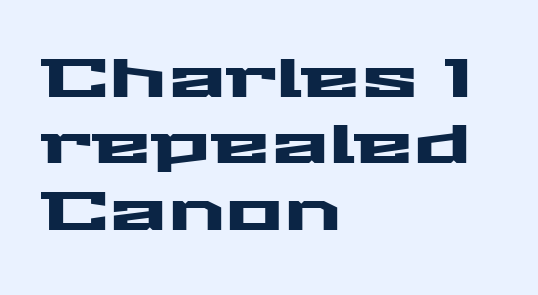
Q: Is the text italic (slanted)? A: No, it is upright.
Q: Is the typeface a serif or a sans-serif typeface? A: Sans-serif.
Q: Is the text underlined? A: No.
Q: How is the paragraph aligned? A: Left-aligned.
Q: Is the spacing between letters normal or unusually wide? A: Normal.
Q: Width (condensed, normal, or wide)? A: Wide.
Q: Stroke contrast? A: Medium.
Q: x-height? A: Medium.
Q: Monospaced? A: No.
